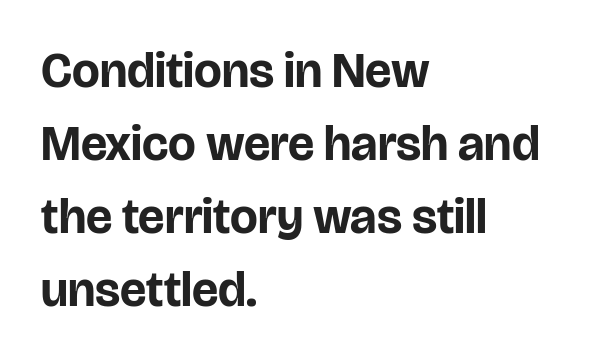
The image shows 49 px bold sans-serif type, upright; set left-aligned, normal line spacing (1.49x), normal letter spacing, not underlined; low stroke contrast and a large x-height.
